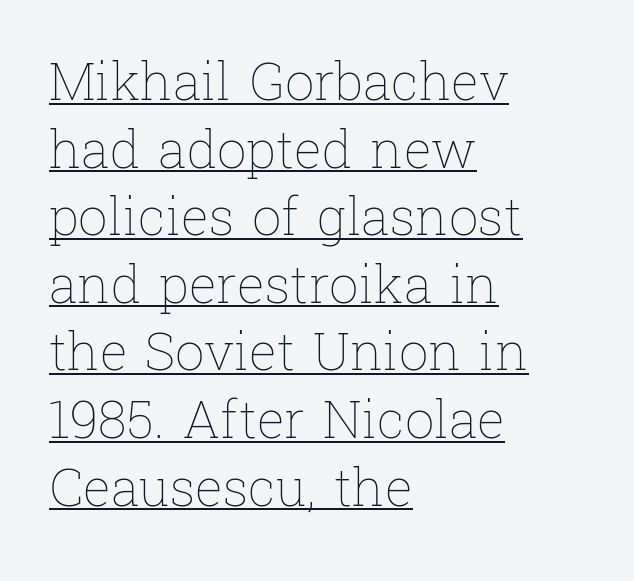
Q: Is the text bold? A: No.
Q: Is the text italic (slanted)? A: No, it is upright.
Q: Is the text underlined? A: Yes.
Q: How is the paragraph aligned? A: Left-aligned.
Q: Is the spacing between letters normal or unusually wide? A: Normal.
Q: Is the spacing between lines tight, normal or loose? A: Normal.
Q: Width (condensed, normal, or wide)? A: Normal.
Q: Stroke contrast? A: Low.
Q: x-height? A: Medium.
Q: Monospaced? A: No.
